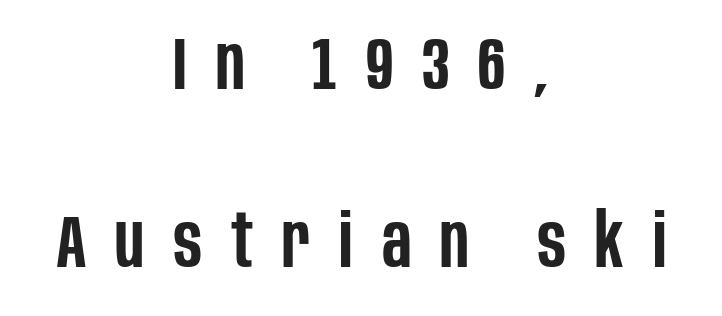
The designer went with a sans here, leaving each stem footless. The rendering uses natural spacing where letterforms have individual widths. Typographic density is moderately raised because the face is semibold. Successive baselines arrive slowly, with a big drop between each.
